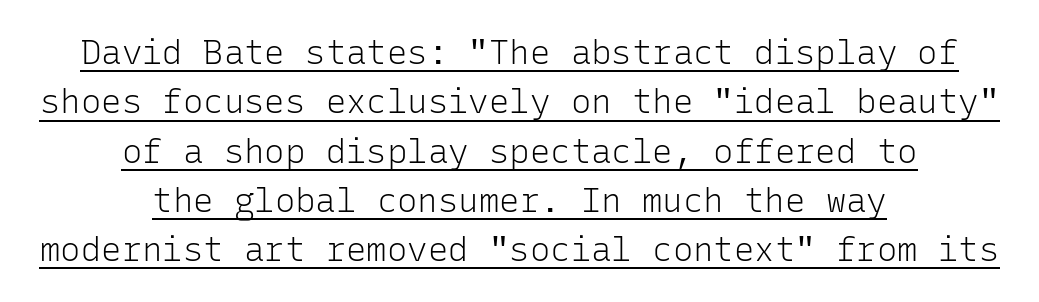
Q: Is the text bold? A: No.
Q: Is the text italic (slanted)? A: No, it is upright.
Q: Is the typeface a serif or a sans-serif typeface? A: Sans-serif.
Q: Is the text underlined? A: Yes.
Q: How is the paragraph aligned? A: Centered.
Q: Is the spacing between letters normal or unusually wide? A: Normal.
Q: Is the spacing between lines tight, normal or loose? A: Normal.
Q: Width (condensed, normal, or wide)? A: Normal.
Q: Stroke contrast? A: Low.
Q: x-height? A: Medium.
Q: Monospaced? A: Yes.
